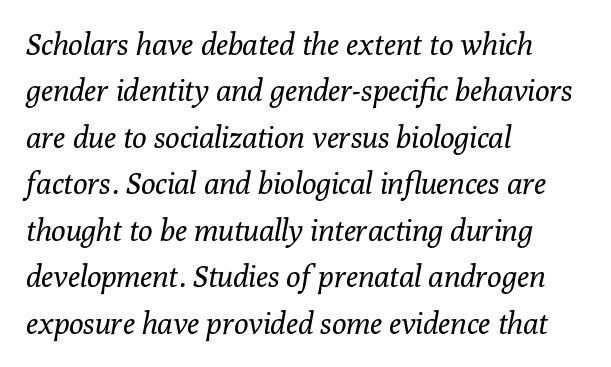
{"serif": "yes", "italic": "yes", "lean": "right", "slant_degrees": 10, "bold": "no", "weight": "regular", "width": "normal", "stroke_contrast": "low", "x_height": "medium", "monospaced": "no", "underline": "no", "align": "left", "line_spacing": "normal", "line_spacing_ratio": 1.55, "letter_spacing": "normal", "letter_spacing_em": 0.0, "glyph_px": 30}
